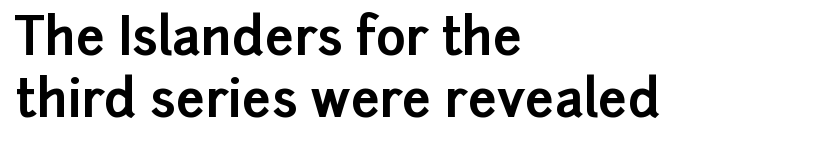
Q: Is the text bold? A: Yes.
Q: Is the text italic (slanted)? A: No, it is upright.
Q: Is the typeface a serif or a sans-serif typeface? A: Sans-serif.
Q: Is the text underlined? A: No.
Q: How is the paragraph aligned? A: Left-aligned.
Q: Is the spacing between letters normal or unusually wide? A: Normal.
Q: Width (condensed, normal, or wide)? A: Normal.
Q: Stroke contrast? A: Low.
Q: x-height? A: Medium.
Q: Monospaced? A: No.
